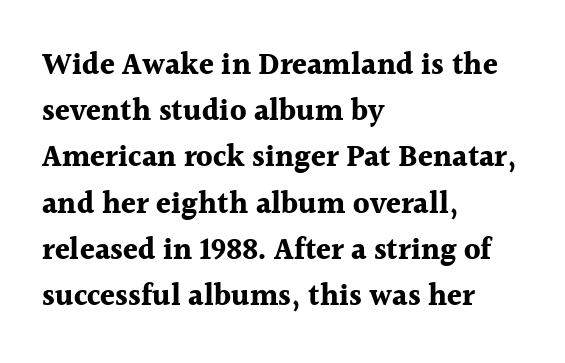
{"serif": "yes", "italic": "no", "bold": "yes", "weight": "bold", "width": "normal", "x_height": "medium", "monospaced": "no", "underline": "no", "align": "left", "line_spacing": "normal", "line_spacing_ratio": 1.54, "letter_spacing": "normal", "letter_spacing_em": 0.0, "glyph_px": 30}
